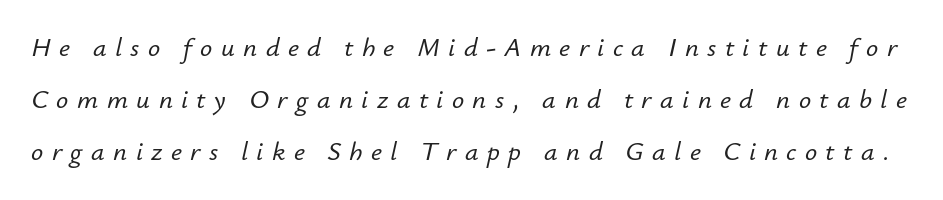
Is there much room between lines? Yes — plenty of vertical air separates them. The letters are slanted; this is an italic face. Look at the tracking — it's clearly loosened, letters drifting apart. Nobody drew a line under any word here.
